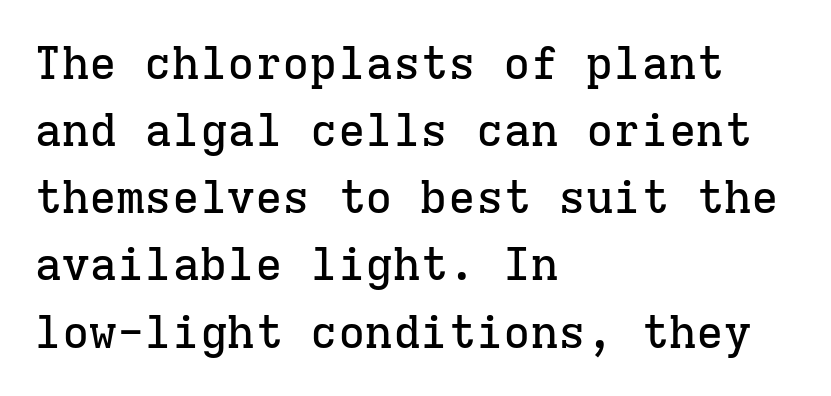
The image shows 46 px serif type, upright, monospaced; set left-aligned, normal line spacing (1.46x), normal letter spacing, not underlined; low stroke contrast and a medium x-height.
